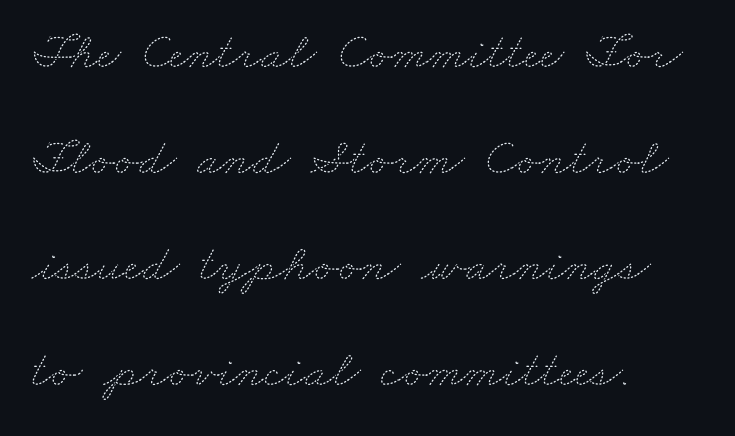
Q: Is the text bold? A: No.
Q: Is the text underlined? A: No.
Q: How is the paragraph aligned? A: Left-aligned.
Q: Is the spacing between letters normal or unusually wide? A: Normal.
Q: Is the spacing between lines tight, normal or loose? A: Loose.
Q: Width (condensed, normal, or wide)? A: Wide.
Q: Stroke contrast? A: Medium.
Q: x-height? A: Small.
Q: Monospaced? A: No.
